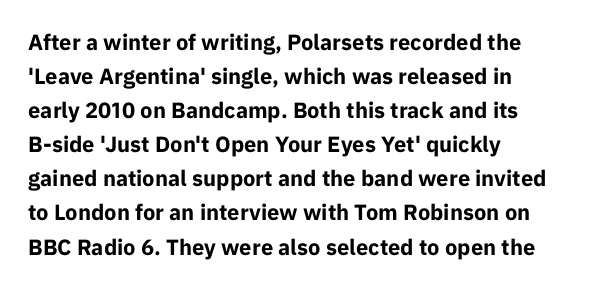
Q: Is the text bold? A: Yes.
Q: Is the text italic (slanted)? A: No, it is upright.
Q: Is the text underlined? A: No.
Q: How is the paragraph aligned? A: Left-aligned.
Q: Is the spacing between letters normal or unusually wide? A: Normal.
Q: Is the spacing between lines tight, normal or loose? A: Normal.
